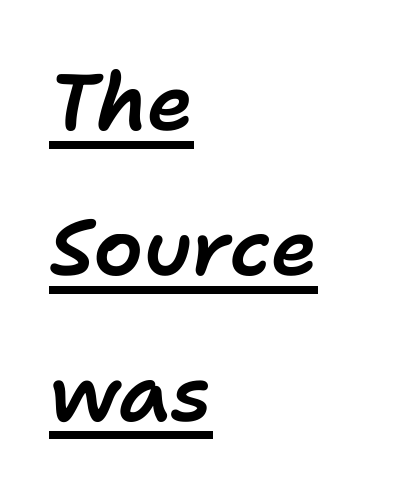
The image shows 79 px text type, italic (leaning right); set left-aligned, line spacing 1.84x, normal letter spacing, underlined; low stroke contrast and a medium x-height.
